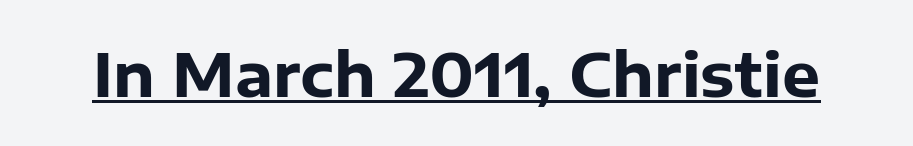
{"serif": "no", "italic": "no", "bold": "yes", "weight": "heavy", "width": "normal", "stroke_contrast": "low", "x_height": "medium", "monospaced": "no", "underline": "yes", "letter_spacing": "normal", "letter_spacing_em": 0.0, "glyph_px": 60}
